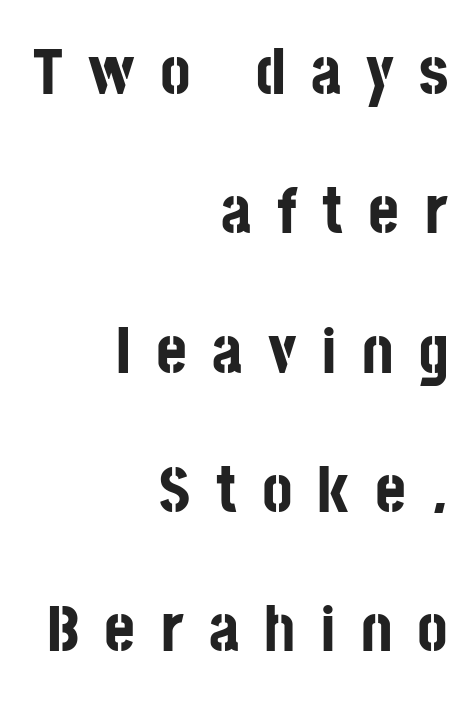
{"serif": "no", "italic": "no", "bold": "yes", "weight": "bold", "width": "condensed", "stroke_contrast": "low", "x_height": "large", "monospaced": "no", "underline": "no", "align": "right", "line_spacing": "loose", "line_spacing_ratio": 2.11, "letter_spacing": "wide", "letter_spacing_em": 0.38, "glyph_px": 66}
